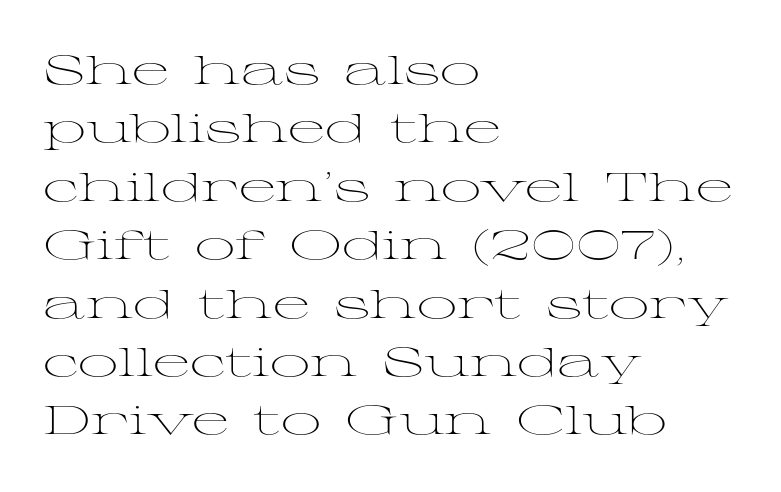
Q: Is the text bold? A: No.
Q: Is the text italic (slanted)? A: No, it is upright.
Q: Is the typeface a serif or a sans-serif typeface? A: Serif.
Q: Is the text underlined? A: No.
Q: How is the paragraph aligned? A: Left-aligned.
Q: Is the spacing between letters normal or unusually wide? A: Normal.
Q: Is the spacing between lines tight, normal or loose? A: Normal.
Q: Width (condensed, normal, or wide)? A: Wide.
Q: Stroke contrast? A: Medium.
Q: x-height? A: Medium.
Q: Monospaced? A: No.
